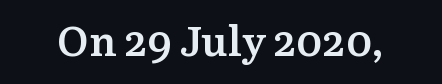
{"serif": "yes", "italic": "no", "bold": "semi", "weight": "semibold", "width": "normal", "stroke_contrast": "medium", "x_height": "medium", "monospaced": "no", "underline": "no", "letter_spacing": "normal", "letter_spacing_em": 0.0, "glyph_px": 41}
